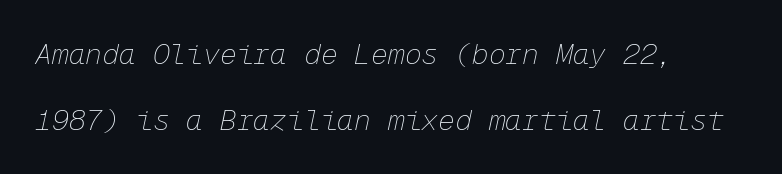
All the whitespace from short lines collects on the right. If you drew a line through each stem, it would be angled. You could count columns in this text — the font is strictly monospaced. Type without underlining.
